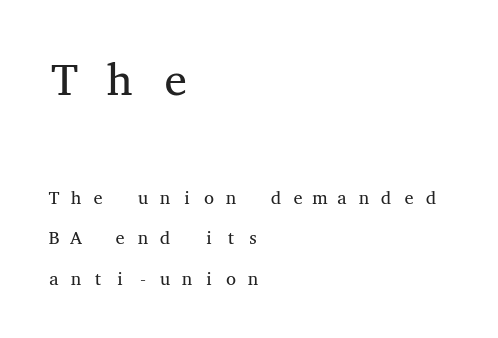
Weight: in the light-to-regular range. Two sizes are in play, and the larger belongs to the first block. No word sits above an underline. Reading down the column, the eye jumps a long way to each next line. The letters march in equal steps, a hallmark of fixed-pitch type.
